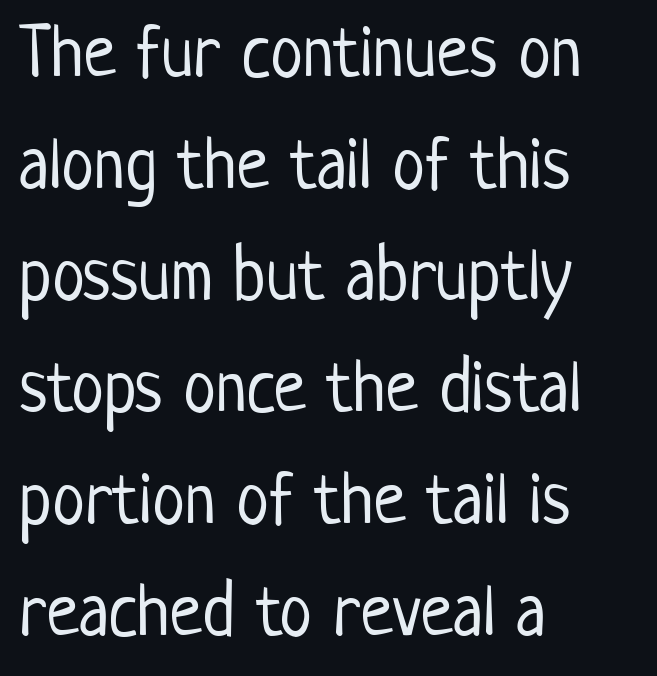
The image shows 74 px light, condensed sans-serif type, upright; set left-aligned, normal line spacing (1.51x), normal letter spacing, not underlined; low stroke contrast and a medium x-height.
